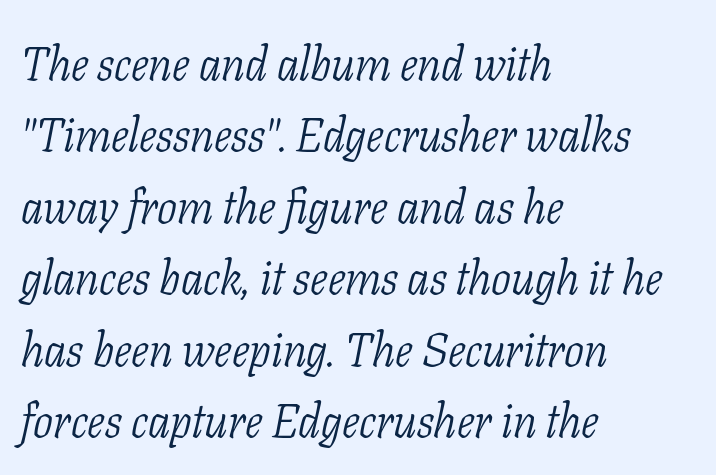
{"serif": "yes", "italic": "yes", "lean": "right", "slant_degrees": 11, "bold": "no", "weight": "light", "width": "condensed", "stroke_contrast": "low", "x_height": "medium", "monospaced": "no", "underline": "no", "align": "left", "line_spacing": "normal", "line_spacing_ratio": 1.52, "letter_spacing": "normal", "letter_spacing_em": 0.0, "glyph_px": 47}
